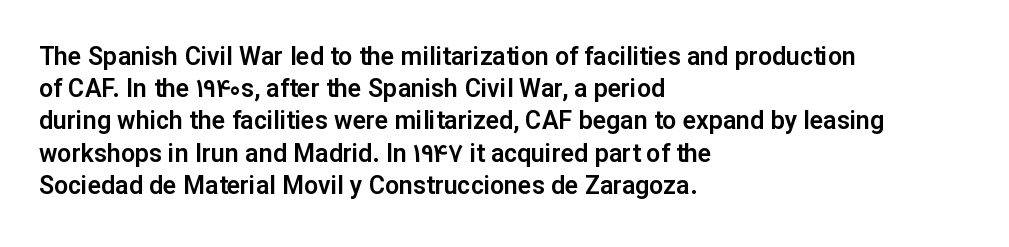
{"italic": "no", "underline": "no", "align": "left", "line_spacing": "normal", "line_spacing_ratio": 1.29, "letter_spacing": "normal", "letter_spacing_em": 0.0, "glyph_px": 25}
